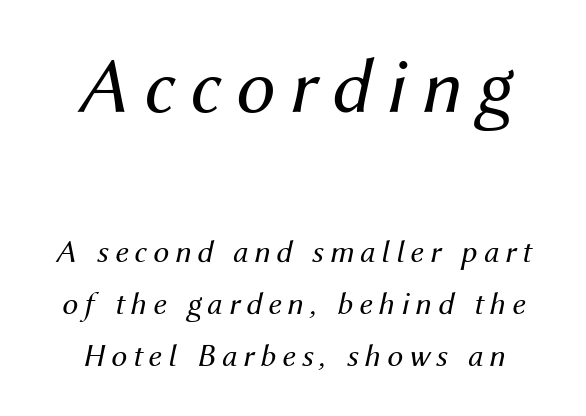
Do the characters align in a grid? No, the font is proportional. The strokes carry an ordinary text weight at most. Baseline-to-baseline distance is the conventional proportion of letter height. Slanted lettering throughout. Character size in the leading block exceeds that of the trailing block. The zone under the glyphs is completely vacant.
